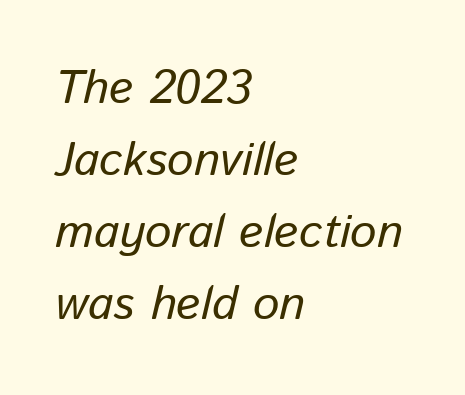
The image shows 47 px regular-weight type, italic (leaning right); set left-aligned, normal line spacing (1.53x), normal letter spacing, not underlined; low stroke contrast and a medium x-height.
